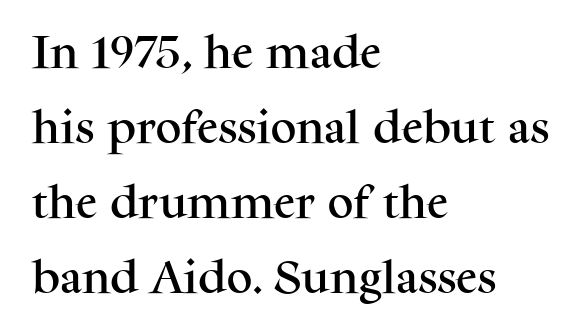
Q: Is the text italic (slanted)? A: No, it is upright.
Q: Is the typeface a serif or a sans-serif typeface? A: Serif.
Q: Is the text underlined? A: No.
Q: How is the paragraph aligned? A: Left-aligned.
Q: Is the spacing between letters normal or unusually wide? A: Normal.
Q: Is the spacing between lines tight, normal or loose? A: Loose.
Q: Width (condensed, normal, or wide)? A: Normal.
Q: Stroke contrast? A: Medium.
Q: x-height? A: Medium.
Q: Monospaced? A: No.
